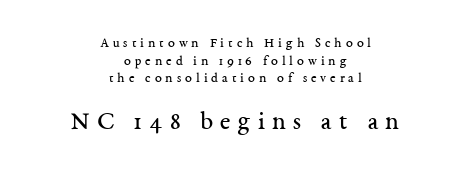
The image shows 26 px text type, upright; set centered, normal line spacing (1.26x), unusually wide letter spacing (+0.28 em), not underlined; the second (bottom) block is 1.86x larger.
